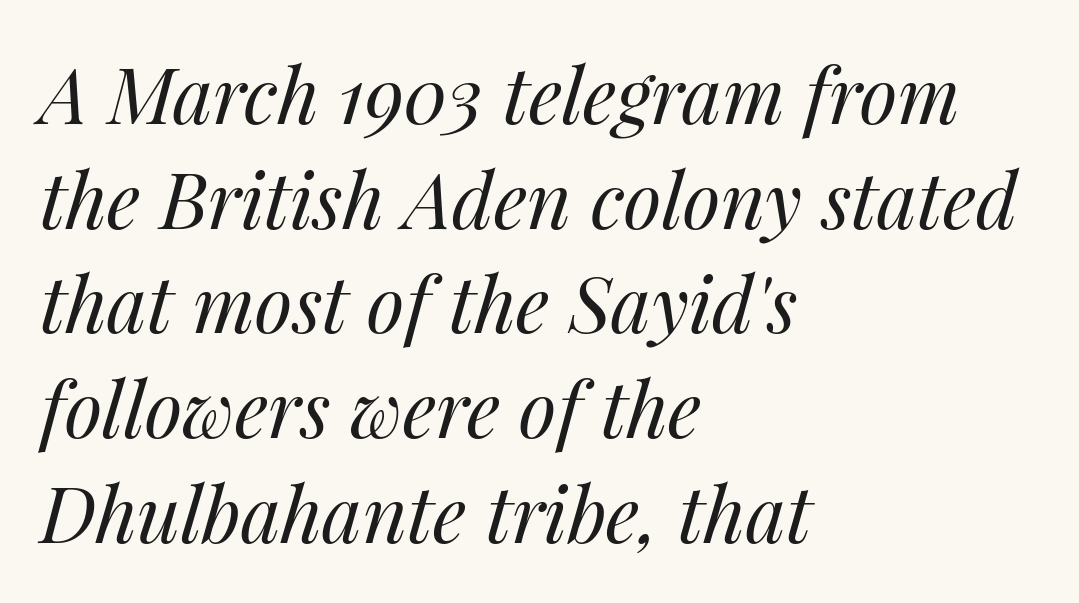
Q: Is the text bold? A: No.
Q: Is the text italic (slanted)? A: Yes, it leans right by about 14 degrees.
Q: Is the text underlined? A: No.
Q: How is the paragraph aligned? A: Left-aligned.
Q: Is the spacing between letters normal or unusually wide? A: Normal.
Q: Is the spacing between lines tight, normal or loose? A: Normal.
Q: Width (condensed, normal, or wide)? A: Normal.
Q: Stroke contrast? A: Medium.
Q: x-height? A: Medium.
Q: Monospaced? A: No.
